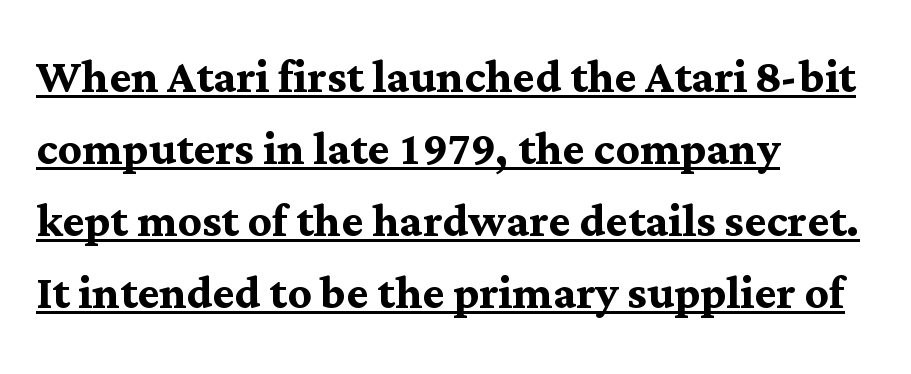
Small tapered or slab feet sit at the stroke ends, so this counts as serif. Each word holds together tightly as a unit, with standard inter-letter gaps. Typeset ragged right — the left edge is the straight one. The words here are underlined.
